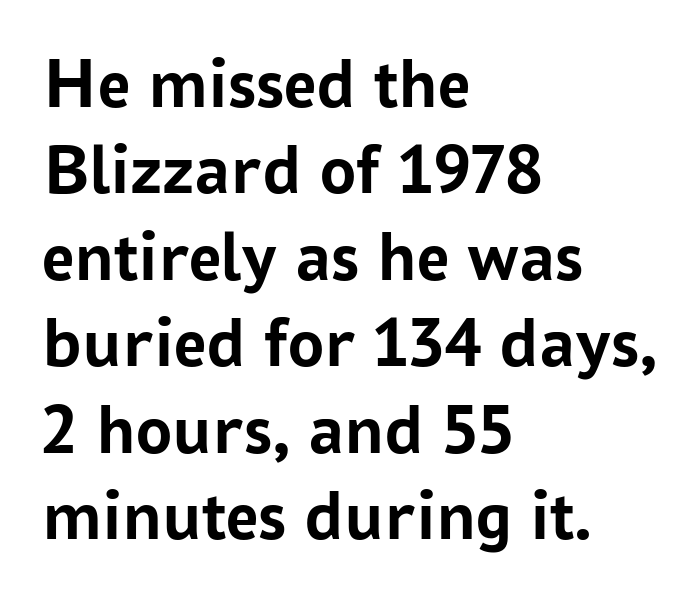
{"serif": "no", "italic": "no", "bold": "yes", "weight": "semibold", "width": "normal", "stroke_contrast": "low", "x_height": "medium", "monospaced": "no", "underline": "no", "align": "left", "line_spacing_ratio": 1.2, "letter_spacing": "normal", "letter_spacing_em": 0.0, "glyph_px": 72}
